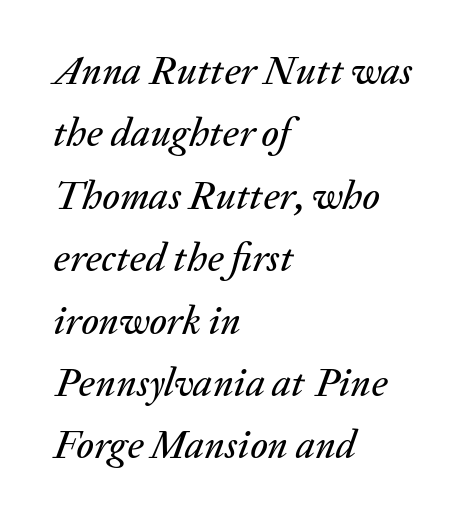
The image shows 40 px text type, italic (leaning right); set left-aligned, normal line spacing (1.56x), normal letter spacing, not underlined; medium stroke contrast and a medium x-height.
